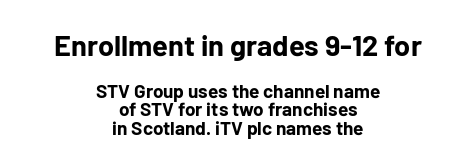
The image shows 29 px bold sans-serif type, upright; set centered, tight line spacing (0.98x), normal letter spacing, not underlined; the first (top) block is 1.53x larger; low stroke contrast and a medium x-height.
